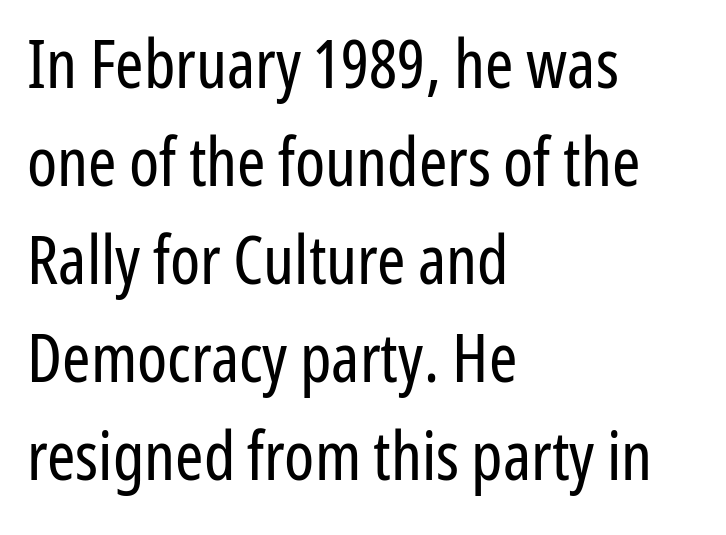
The image shows 68 px regular-weight, condensed sans-serif type, upright; set left-aligned, normal line spacing (1.44x), normal letter spacing, not underlined; low stroke contrast and a medium x-height.
